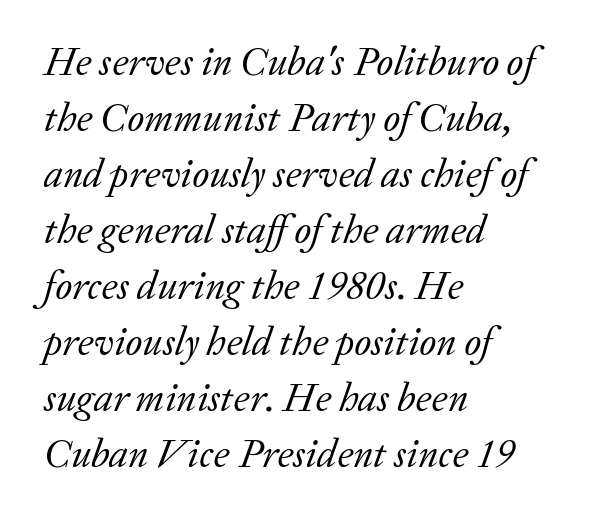
Q: Is the text bold? A: No.
Q: Is the text italic (slanted)? A: Yes, it leans right by about 20 degrees.
Q: Is the typeface a serif or a sans-serif typeface? A: Serif.
Q: Is the text underlined? A: No.
Q: How is the paragraph aligned? A: Left-aligned.
Q: Is the spacing between letters normal or unusually wide? A: Normal.
Q: Is the spacing between lines tight, normal or loose? A: Normal.
Q: Width (condensed, normal, or wide)? A: Normal.
Q: Stroke contrast? A: Low.
Q: x-height? A: Medium.
Q: Monospaced? A: No.
